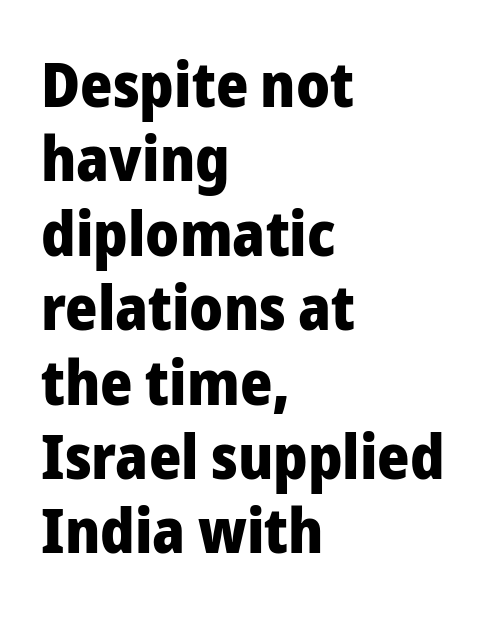
The image shows 62 px heavy sans-serif type, upright; set left-aligned, line spacing 1.2x, normal letter spacing, not underlined; low stroke contrast and a medium x-height.
